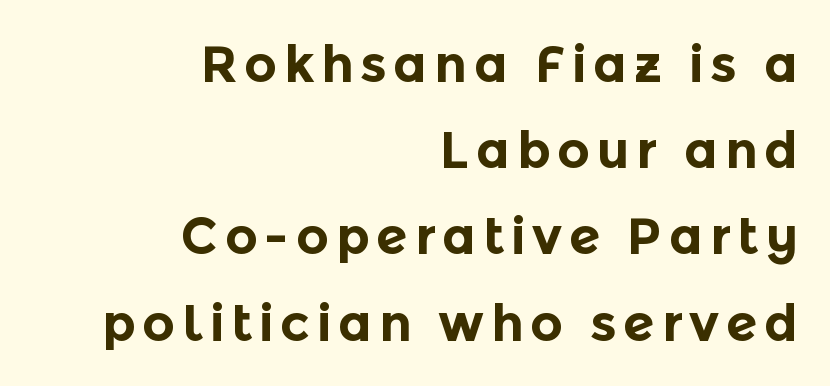
The image shows 51 px bold sans-serif type, upright; set right-aligned, normal line spacing (1.69x), not underlined; a medium x-height.
